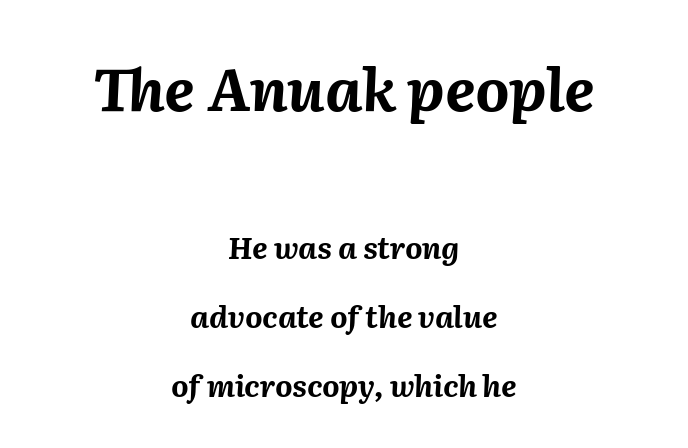
{"italic": "yes", "lean": "right", "slant_degrees": 2, "bold": "yes", "weight": "bold", "width": "normal", "stroke_contrast": "medium", "x_height": "medium", "monospaced": "no", "underline": "no", "align": "center", "line_spacing": "loose", "line_spacing_ratio": 2.29, "letter_spacing": "normal", "letter_spacing_em": 0.0, "larger_block": "first", "size_ratio": 1.97, "glyph_px": 59}
